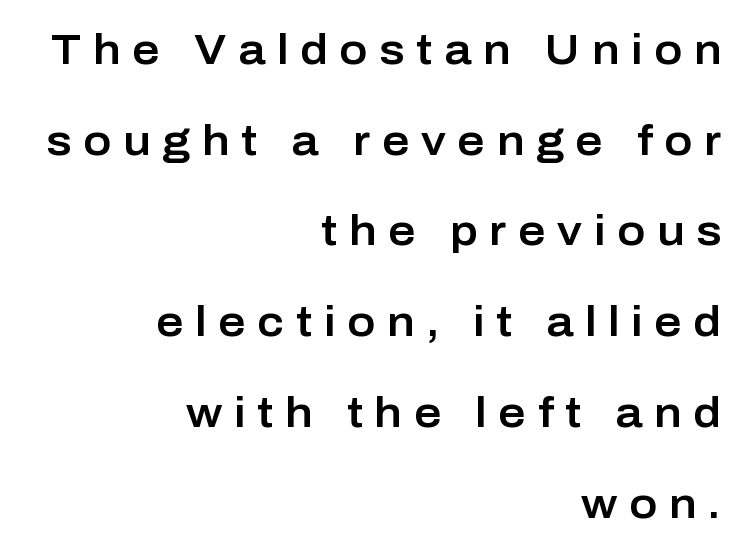
The passage shown is not underscored anywhere. The paragraph shown leans on its right margin. The lettering stays uniformly vertical, giving the passage a roman look. To sum up the face: it is a sans, with no serifs.
